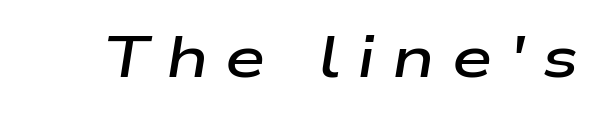
Compared with an ordinary text face, these strokes are moderately heavier — a semibold. Spacing verdict: proportional, widths tailored to each character. The space beneath each line is pristine and unruled. A typesetter would mark this as italic. Display-style spreading of the glyphs; the letterfit is very open.
